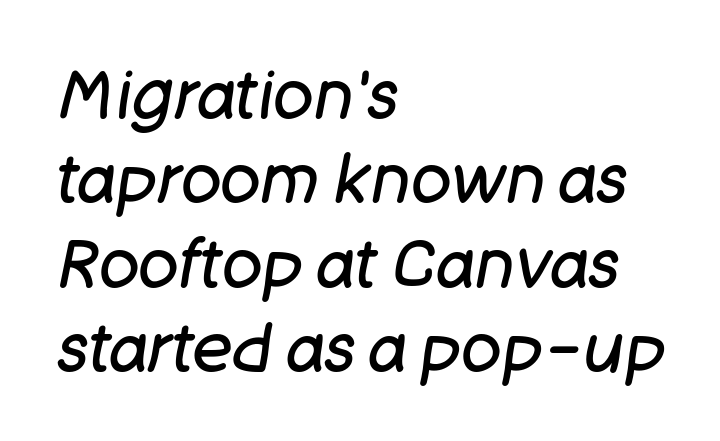
{"italic": "yes", "lean": "right", "slant_degrees": 11, "bold": "no", "weight": "regular", "width": "normal", "stroke_contrast": "low", "x_height": "large", "monospaced": "no", "underline": "no", "align": "left", "line_spacing": "normal", "line_spacing_ratio": 1.26, "letter_spacing": "normal", "letter_spacing_em": 0.0, "glyph_px": 67}
